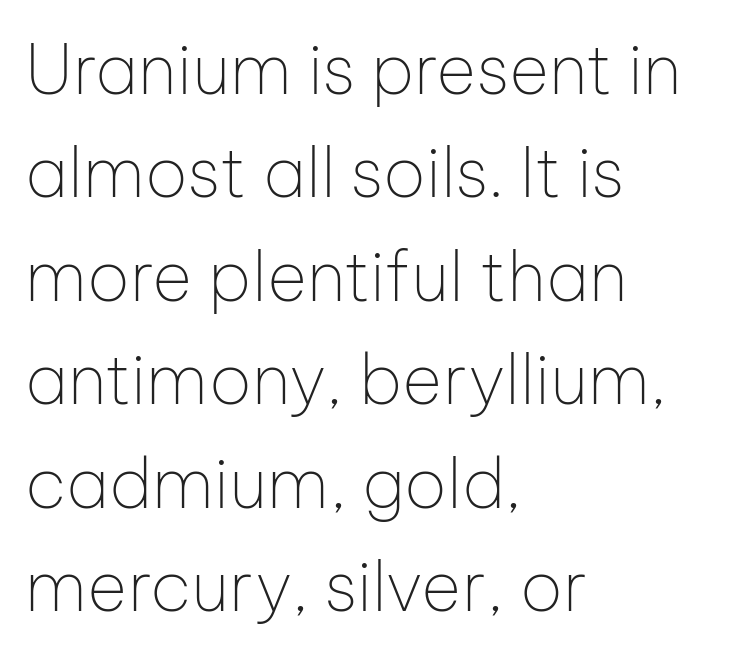
Q: Is the text bold? A: No.
Q: Is the text italic (slanted)? A: No, it is upright.
Q: Is the typeface a serif or a sans-serif typeface? A: Sans-serif.
Q: Is the text underlined? A: No.
Q: How is the paragraph aligned? A: Left-aligned.
Q: Is the spacing between letters normal or unusually wide? A: Normal.
Q: Is the spacing between lines tight, normal or loose? A: Normal.
Q: Width (condensed, normal, or wide)? A: Normal.
Q: Stroke contrast? A: Low.
Q: x-height? A: Medium.
Q: Monospaced? A: No.
